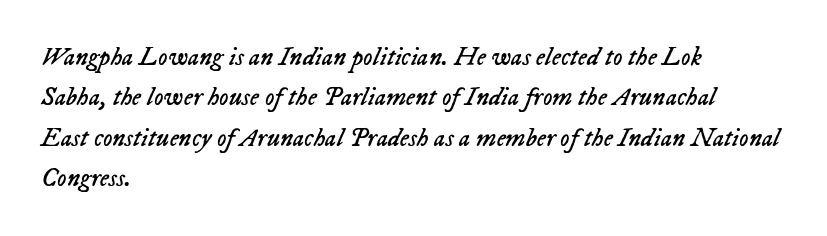
{"italic": "yes", "lean": "right", "slant_degrees": 23, "bold": "no", "underline": "no", "align": "left", "line_spacing": "normal", "line_spacing_ratio": 1.55, "letter_spacing": "normal", "letter_spacing_em": 0.0, "glyph_px": 26}
